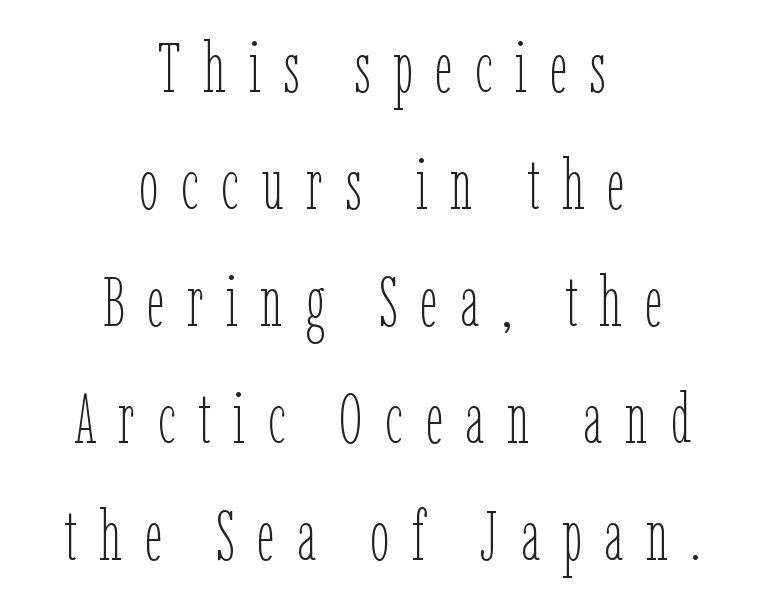
The image shows 70 px thin, condensed type, upright; set centered, normal line spacing (1.67x), unusually wide letter spacing (+0.32 em), not underlined; low stroke contrast and a medium x-height.
